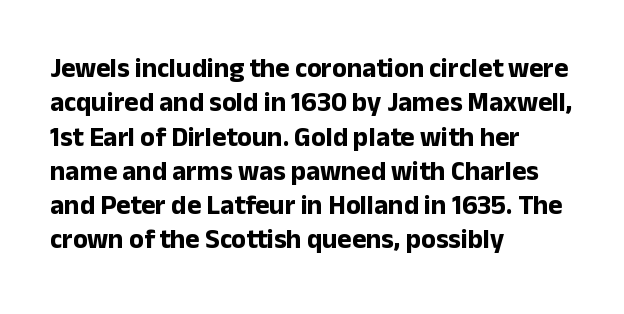
{"italic": "no", "bold": "yes", "underline": "no", "align": "left", "line_spacing": "normal", "line_spacing_ratio": 1.27, "letter_spacing": "normal", "letter_spacing_em": 0.0, "glyph_px": 27}
